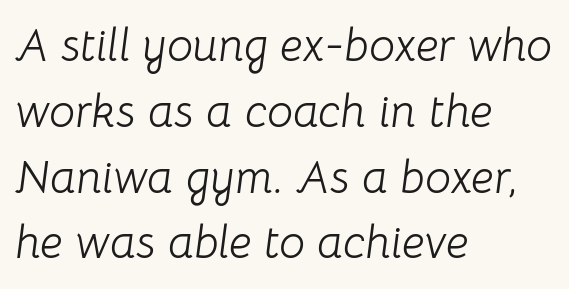
The image shows 46 px light type, italic (leaning right); set left-aligned, normal line spacing (1.43x), normal letter spacing, not underlined; low stroke contrast and a medium x-height.
